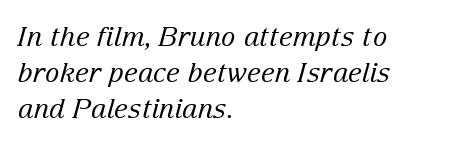
{"italic": "yes", "lean": "right", "slant_degrees": 15, "bold": "no", "underline": "no", "align": "left", "line_spacing": "normal", "line_spacing_ratio": 1.33, "letter_spacing": "normal", "letter_spacing_em": 0.0, "glyph_px": 27}
